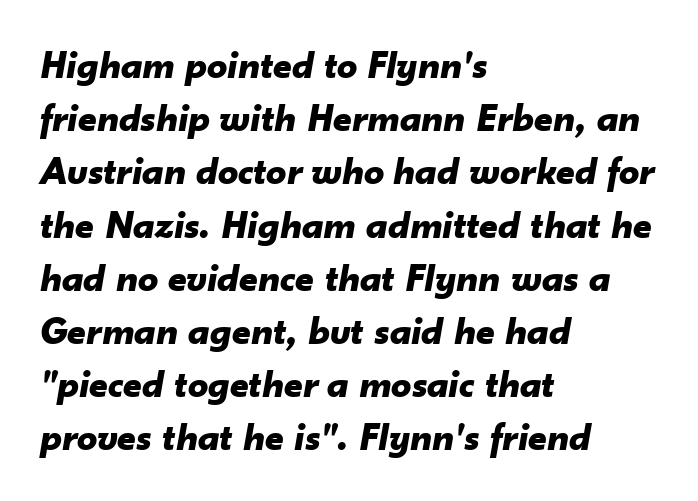
{"italic": "yes", "lean": "right", "slant_degrees": 10, "bold": "yes", "weight": "bold", "width": "normal", "stroke_contrast": "low", "x_height": "small", "monospaced": "no", "underline": "no", "align": "left", "line_spacing": "normal", "line_spacing_ratio": 1.33, "letter_spacing": "normal", "letter_spacing_em": 0.0, "glyph_px": 40}
